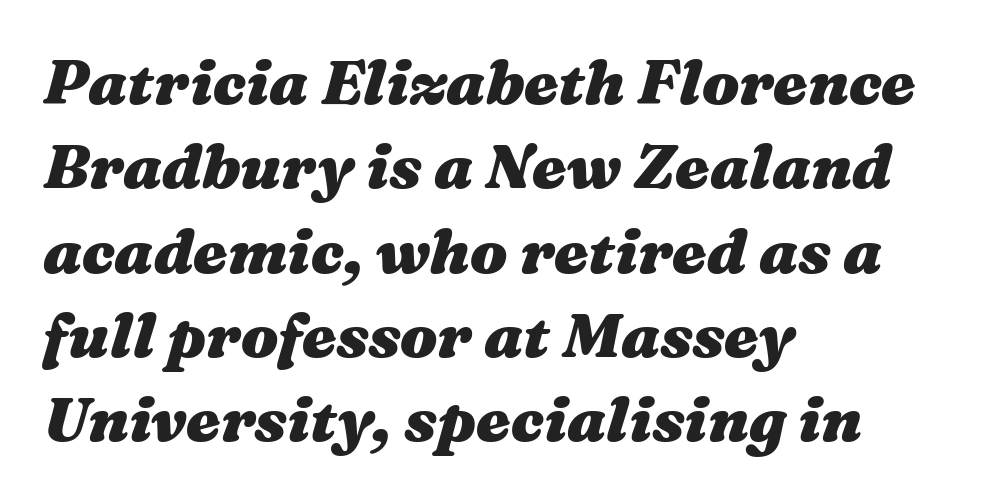
This sample uses plain, unmodified letter spacing. Typeset ragged right — the left edge is the straight one. Do the characters align in a grid? No, the font is proportional. Any mark beneath the type? The region is blank. Horizontal bands of white between lines are of average thickness. When letters slant like this, we call the style italic.
